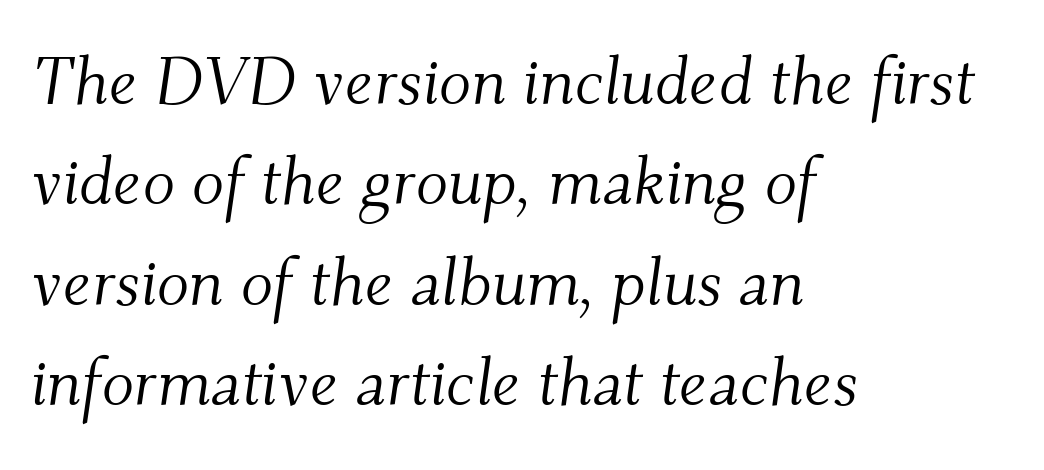
Q: Is the text bold? A: No.
Q: Is the text italic (slanted)? A: Yes, it leans right by about 9 degrees.
Q: Is the typeface a serif or a sans-serif typeface? A: Serif.
Q: Is the text underlined? A: No.
Q: How is the paragraph aligned? A: Left-aligned.
Q: Is the spacing between letters normal or unusually wide? A: Normal.
Q: Is the spacing between lines tight, normal or loose? A: Normal.
Q: Width (condensed, normal, or wide)? A: Normal.
Q: Stroke contrast? A: Medium.
Q: x-height? A: Small.
Q: Monospaced? A: No.
